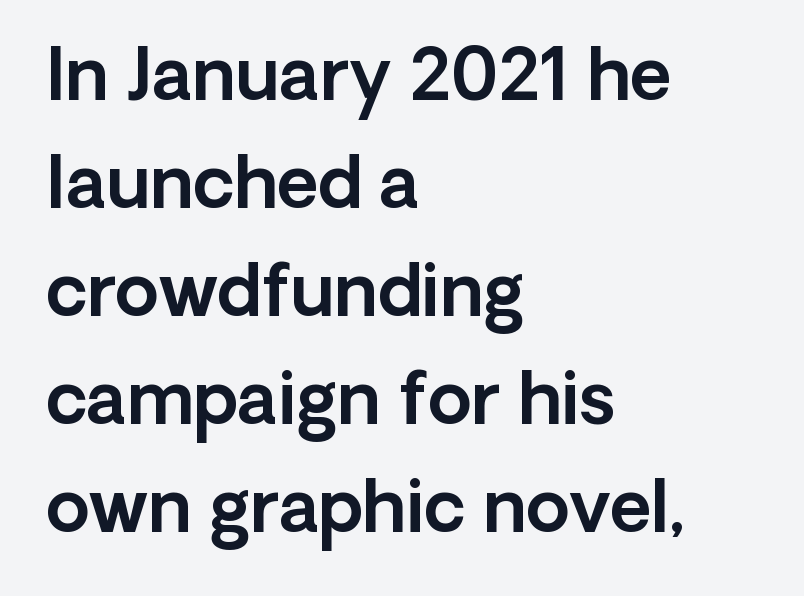
The image shows 71 px sans-serif type, upright; set left-aligned, normal line spacing (1.52x), normal letter spacing, not underlined; a medium x-height.
